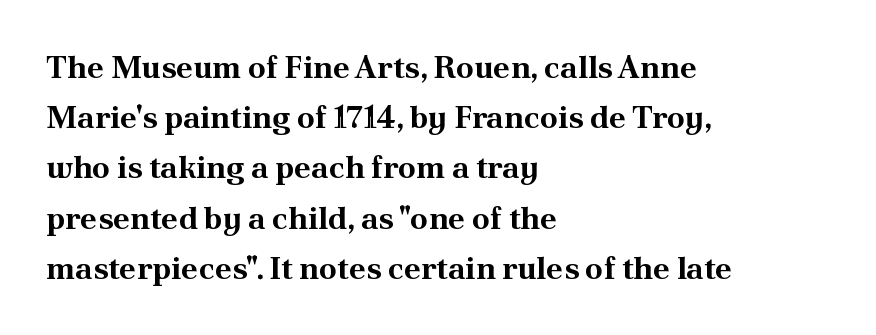
{"serif": "yes", "italic": "no", "bold": "yes", "weight": "bold", "width": "normal", "stroke_contrast": "medium", "x_height": "small", "monospaced": "no", "underline": "no", "align": "left", "line_spacing": "normal", "line_spacing_ratio": 1.57, "letter_spacing": "normal", "letter_spacing_em": 0.0, "glyph_px": 32}
